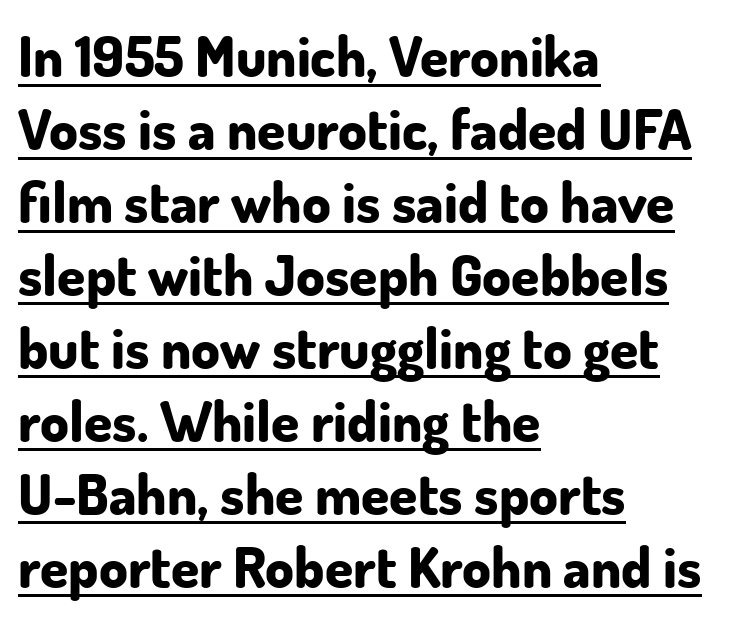
Does extra space separate the letters? No, they use regular spacing. These lines were composed using upright roman letters. Set as a true bold cut, around the 700 mark. Regarding leading, the lines here are spaced in the standard way.
